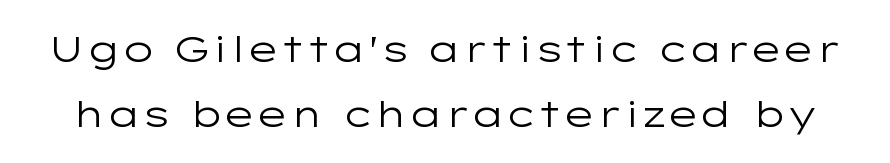
Heaviness? Minimal to ordinary, like unemphasized prose. The text was rendered using a sans face with plain stroke endings. These lines keep a tight, regular rhythm from letter to letter. These lines were composed using upright roman letters. Is this a fixed-width face? No — the glyphs have proportional, varying widths.
